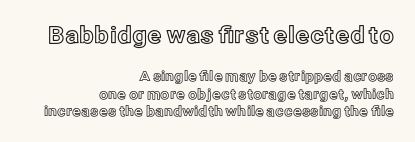
Posture: upright roman. Words float on clear page, feet unadorned. The type is set solid horizontally, with unmodified tracking. Whoever set this chose a conventional vertical rhythm.
